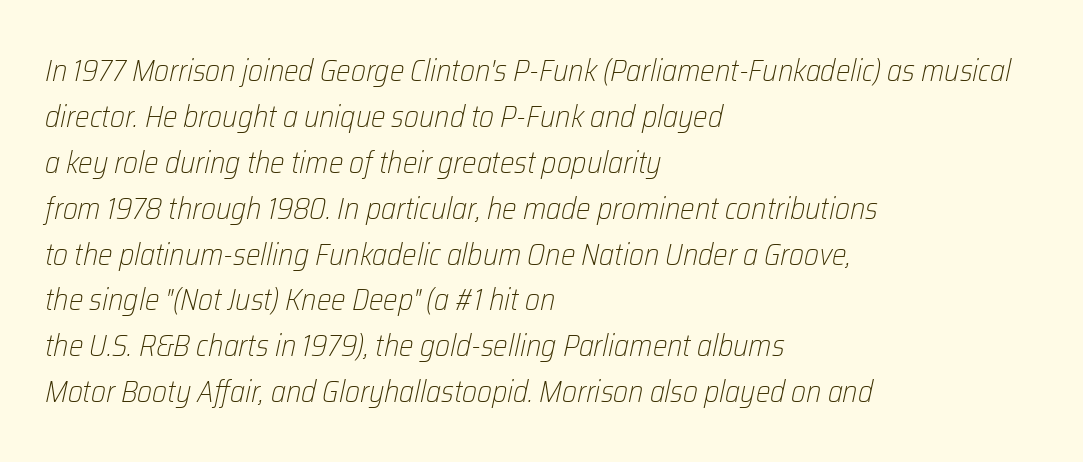
Q: Is the text bold? A: No.
Q: Is the text italic (slanted)? A: Yes, it leans right by about 12 degrees.
Q: Is the text underlined? A: No.
Q: How is the paragraph aligned? A: Left-aligned.
Q: Is the spacing between letters normal or unusually wide? A: Normal.
Q: Is the spacing between lines tight, normal or loose? A: Normal.
Q: Width (condensed, normal, or wide)? A: Condensed.
Q: Stroke contrast? A: Low.
Q: x-height? A: Medium.
Q: Monospaced? A: No.
